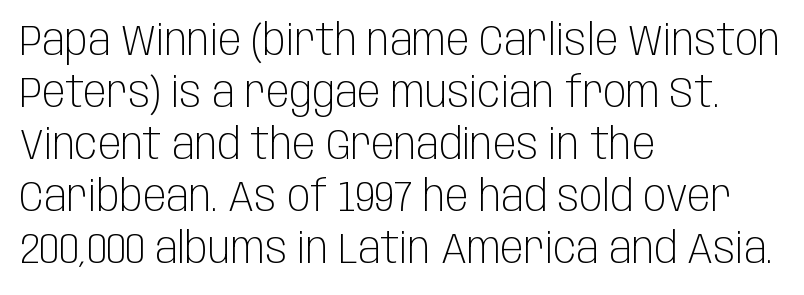
The image shows 43 px light, condensed sans-serif type, upright; set left-aligned, line spacing 1.21x, normal letter spacing, not underlined; low stroke contrast and a large x-height.
